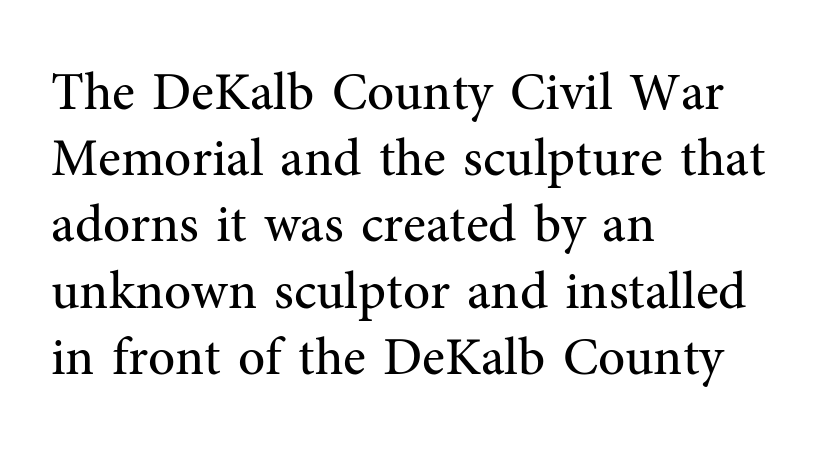
{"serif": "yes", "italic": "no", "bold": "no", "weight": "regular", "width": "normal", "stroke_contrast": "medium", "x_height": "medium", "monospaced": "no", "underline": "no", "align": "left", "line_spacing": "normal", "line_spacing_ratio": 1.25, "letter_spacing": "normal", "letter_spacing_em": 0.0, "glyph_px": 53}
